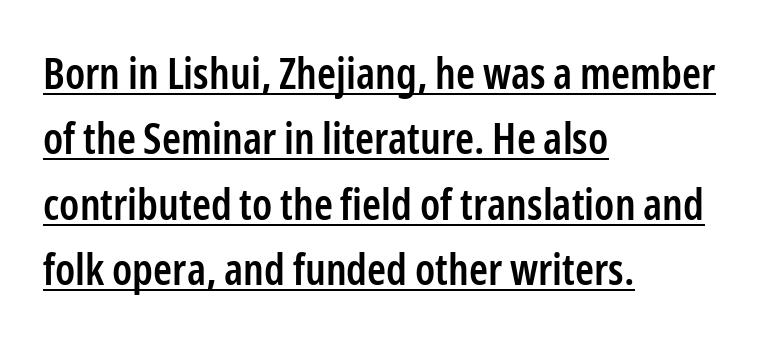
{"serif": "no", "italic": "no", "bold": "semi", "weight": "semibold", "width": "condensed", "stroke_contrast": "low", "x_height": "medium", "monospaced": "no", "underline": "yes", "align": "left", "line_spacing": "normal", "line_spacing_ratio": 1.52, "letter_spacing": "normal", "letter_spacing_em": 0.0, "glyph_px": 43}
